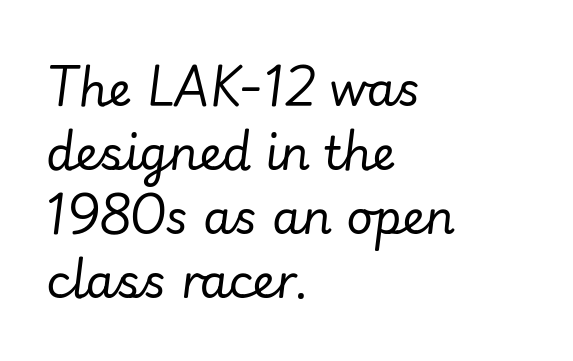
A typesetter would call this proportional, since set widths differ per character. Between one letter and the next there's only the usual sliver of space. Check the space under the baseline: it is left empty. The lettering tilts uniformly, giving the passage an italic look. Horizontal alignment here is leftward, the default for most running prose. The leading is moderate, giving the passage an even texture.
